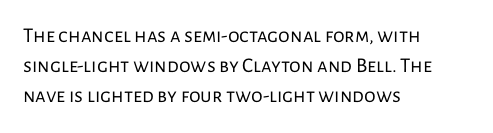
{"italic": "no", "bold": "no", "underline": "no", "align": "left", "line_spacing": "normal", "line_spacing_ratio": 1.44, "letter_spacing": "normal", "letter_spacing_em": 0.0, "glyph_px": 21}
